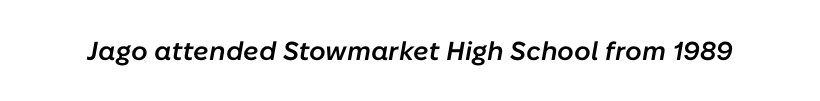
The image shows 26 px text type, italic (leaning right); set normal letter spacing, not underlined.
